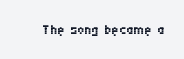
The image shows 20 px text type, upright; set normal letter spacing, not underlined.
